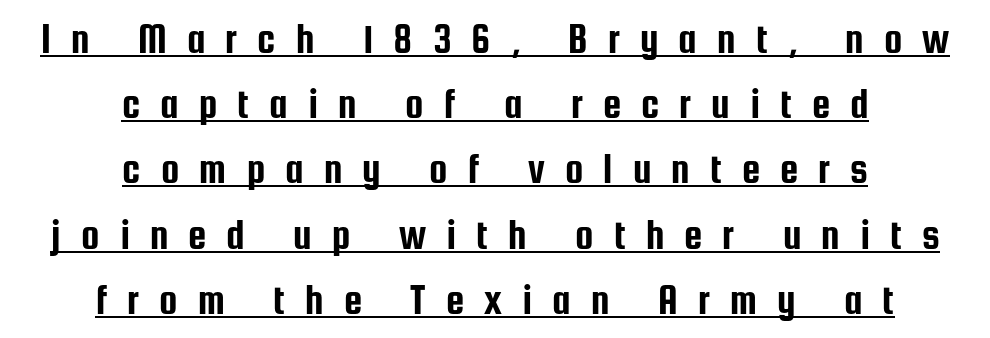
The image shows 41 px condensed sans-serif type, upright; set centered, normal line spacing (1.59x), unusually wide letter spacing (+0.49 em), underlined; low stroke contrast and a medium x-height.
